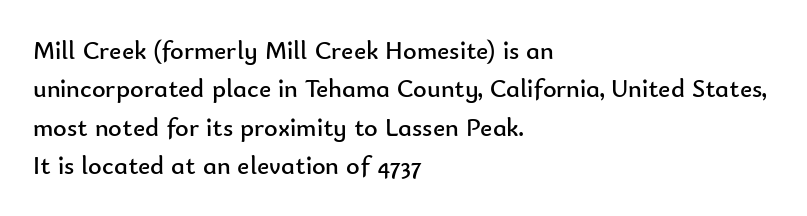
Q: Is the text bold? A: No.
Q: Is the text italic (slanted)? A: No, it is upright.
Q: Is the text underlined? A: No.
Q: How is the paragraph aligned? A: Left-aligned.
Q: Is the spacing between letters normal or unusually wide? A: Normal.
Q: Is the spacing between lines tight, normal or loose? A: Normal.
